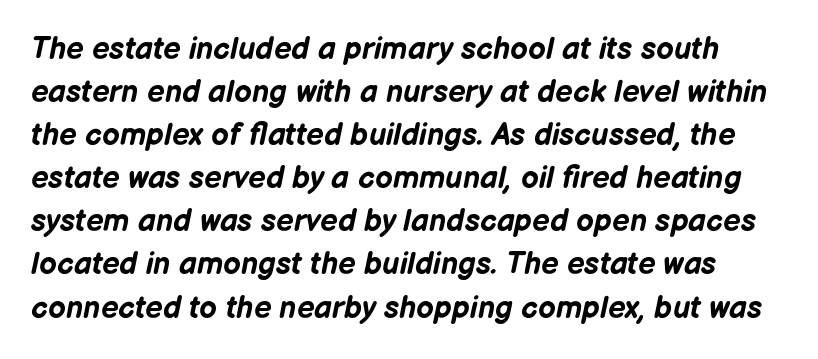
The image shows 31 px bold type, italic (leaning right); set normal line spacing (1.39x), normal letter spacing, not underlined; low stroke contrast and a medium x-height.
